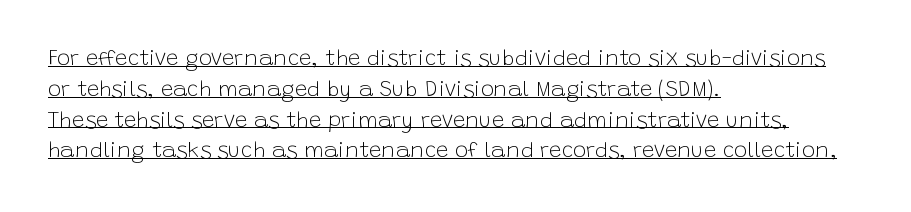
{"italic": "no", "bold": "no", "underline": "yes", "align": "left", "line_spacing": "normal", "line_spacing_ratio": 1.4, "letter_spacing": "normal", "letter_spacing_em": 0.0, "glyph_px": 22}
